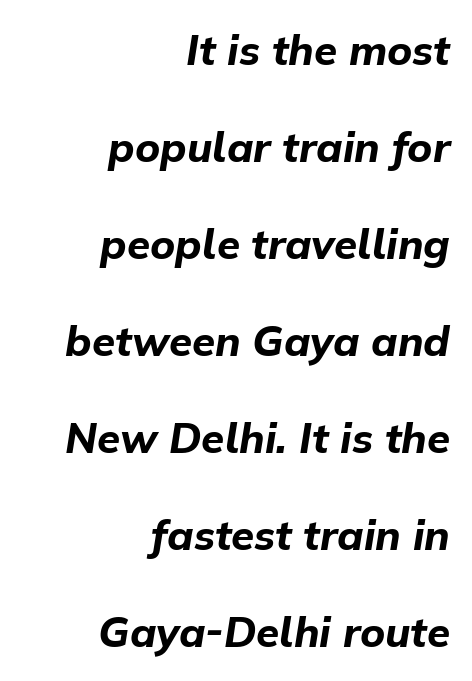
Q: Is the text bold? A: Yes.
Q: Is the text italic (slanted)? A: Yes, it leans right by about 9 degrees.
Q: Is the text underlined? A: No.
Q: How is the paragraph aligned? A: Right-aligned.
Q: Is the spacing between letters normal or unusually wide? A: Normal.
Q: Is the spacing between lines tight, normal or loose? A: Loose.
Q: Width (condensed, normal, or wide)? A: Normal.
Q: Stroke contrast? A: Low.
Q: x-height? A: Medium.
Q: Monospaced? A: No.
